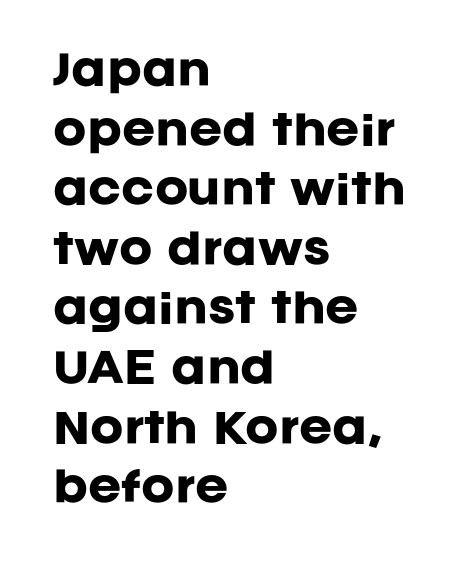
Q: Is the text bold? A: Yes.
Q: Is the text italic (slanted)? A: No, it is upright.
Q: Is the typeface a serif or a sans-serif typeface? A: Sans-serif.
Q: Is the text underlined? A: No.
Q: How is the paragraph aligned? A: Left-aligned.
Q: Is the spacing between letters normal or unusually wide? A: Normal.
Q: Is the spacing between lines tight, normal or loose? A: Normal.
Q: Width (condensed, normal, or wide)? A: Normal.
Q: Stroke contrast? A: Low.
Q: x-height? A: Large.
Q: Monospaced? A: No.
